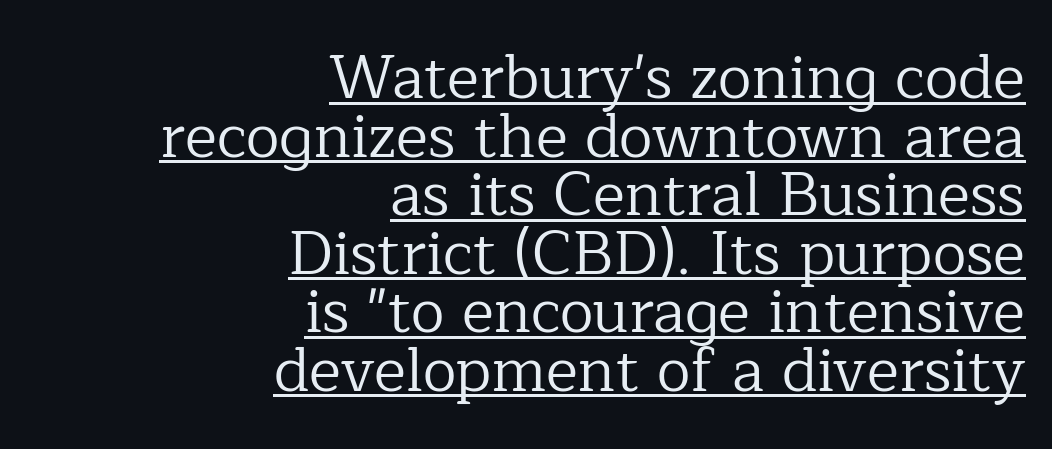
Ink coverage per letter is moderate at most. Vertical spacing — tight. Beneath each row of characters lies a ruled line. Which margin do the lines hug? The right one — the left edge is uneven.
